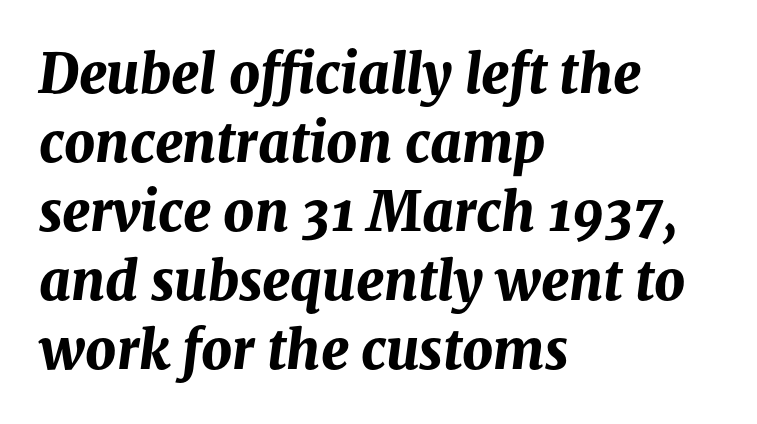
The face used here is proportionally spaced, like ordinary book or web type. Is the type slanted? Yes — the strokes lean at a clear angle. Tracking here is standard; glyphs follow each other at the usual distance. Underline: absent. Weight: bold. Is there much room between lines? A standard amount, neither cramped nor airy.
